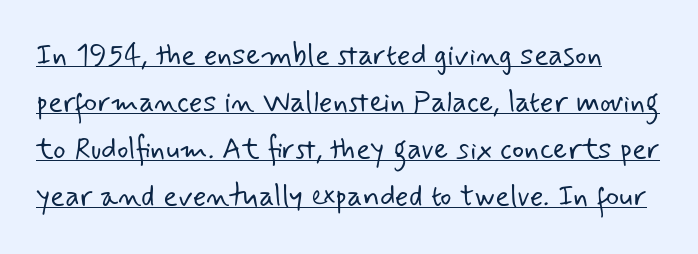
The characters are drawn with everyday or finer stroke widths. Look at the bottom of the vertical strokes: they stop flat, with no serifs. Here the designer chose a conventional face with non-uniform glyph widths. This sample carries an underscore along the baseline area. This sample keeps an unexceptional amount of space between lines. Nothing unusual about the tracking: characters are spaced as the font intends.
